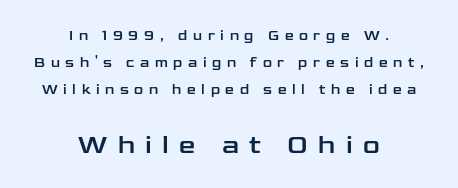
{"italic": "no", "underline": "no", "align": "center", "line_spacing": "loose", "line_spacing_ratio": 1.93, "letter_spacing": "wide", "letter_spacing_em": 0.4, "larger_block": "second", "size_ratio": 1.86, "glyph_px": 26}
